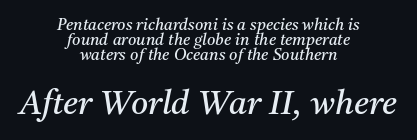
{"serif": "yes", "italic": "yes", "lean": "right", "slant_degrees": 11, "bold": "no", "weight": "regular", "width": "normal", "stroke_contrast": "medium", "x_height": "medium", "monospaced": "no", "underline": "no", "align": "center", "line_spacing": "tight", "line_spacing_ratio": 0.95, "letter_spacing": "normal", "letter_spacing_em": 0.0, "larger_block": "second", "size_ratio": 2.06, "glyph_px": 33}
